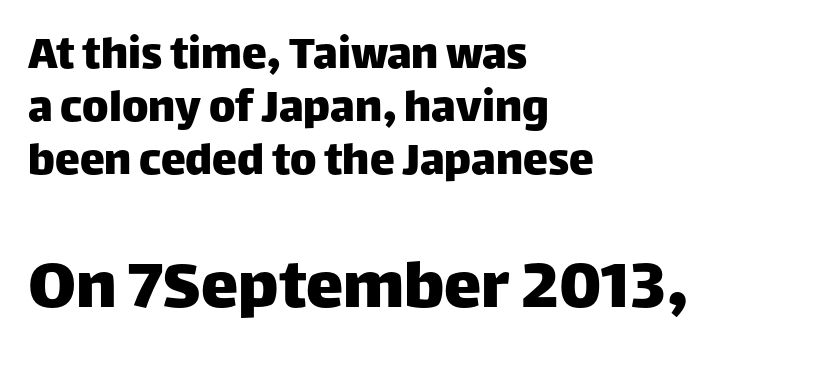
{"serif": "no", "italic": "no", "width": "normal", "stroke_contrast": "low", "x_height": "large", "monospaced": "no", "underline": "no", "align": "left", "line_spacing": "tight", "line_spacing_ratio": 1.06, "letter_spacing": "normal", "letter_spacing_em": 0.0, "larger_block": "second", "size_ratio": 1.5, "glyph_px": 75}
